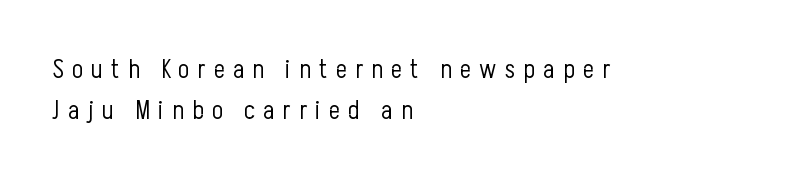
Type without underlining. These lines sit exactly where default settings would place them. Compared with a typical body face, this is equally light or lighter still. Every stem runs plumb, perpendicular to the baseline.
